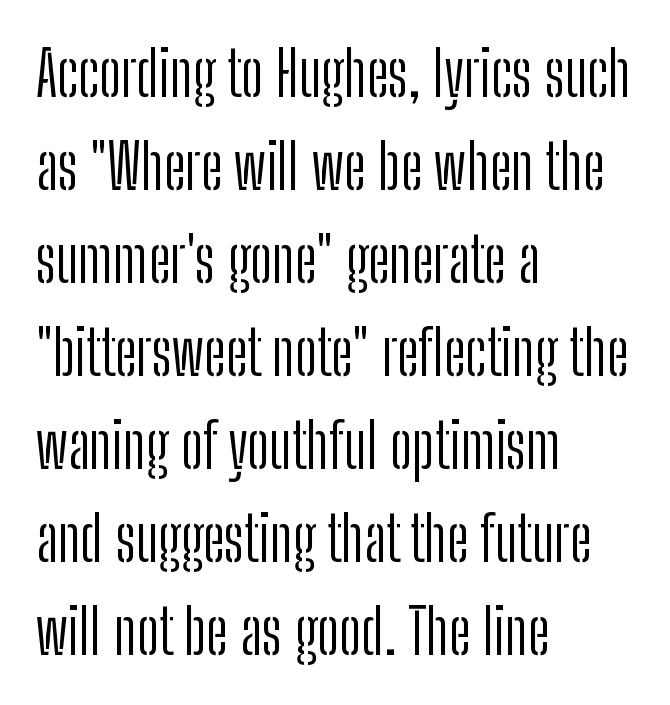
The image shows 62 px light, condensed sans-serif type, upright; set left-aligned, normal line spacing (1.5x), normal letter spacing, not underlined; low stroke contrast and a medium x-height.
